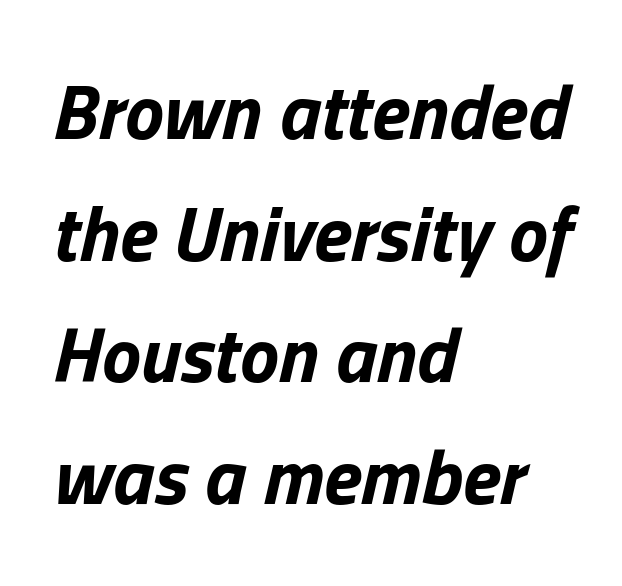
Q: Is the text bold? A: Yes.
Q: Is the text italic (slanted)? A: Yes, it leans right by about 13 degrees.
Q: Is the text underlined? A: No.
Q: How is the paragraph aligned? A: Left-aligned.
Q: Is the spacing between letters normal or unusually wide? A: Normal.
Q: Is the spacing between lines tight, normal or loose? A: Normal.
Q: Width (condensed, normal, or wide)? A: Normal.
Q: Stroke contrast? A: Low.
Q: x-height? A: Medium.
Q: Monospaced? A: No.
